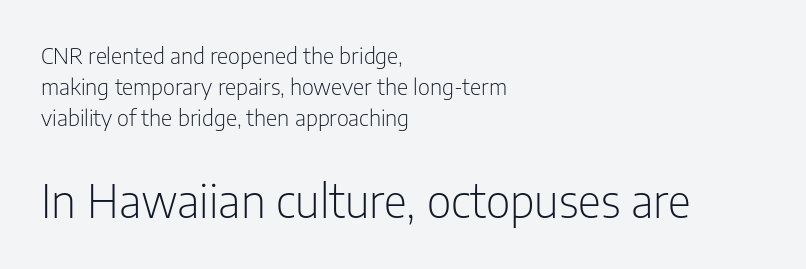
{"serif": "no", "italic": "no", "bold": "no", "weight": "light", "width": "condensed", "stroke_contrast": "low", "x_height": "medium", "monospaced": "no", "underline": "no", "align": "left", "line_spacing": "normal", "line_spacing_ratio": 1.42, "letter_spacing": "normal", "letter_spacing_em": 0.0, "larger_block": "second", "size_ratio": 2.05, "glyph_px": 45}
